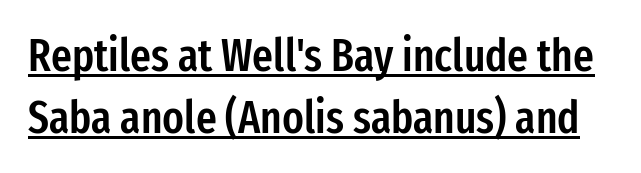
Rows of type keep a routine distance in the vertical direction. Do the letters lean? They stand straight. Does the weight exceed regular? Yes, but only to semibold. A baseline rule has been typeset under these characters. Think of a printed novel: that variable character pitch is what you see here. A typesetter would label this face a sans.
